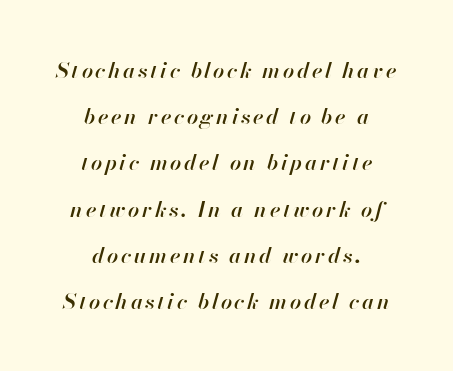
{"italic": "yes", "lean": "right", "slant_degrees": 13, "bold": "semi", "underline": "no", "align": "center", "line_spacing": "loose", "line_spacing_ratio": 2.1, "glyph_px": 22}
